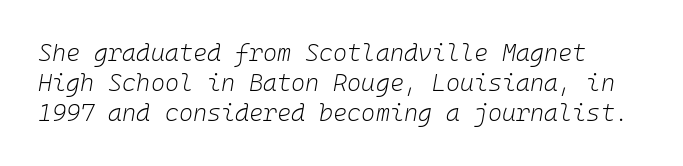
In terms of letterspacing, this is plain default setting. There's an unmistakable incline to the writing here. Quick note: interline space is typical. Is the type heavy? It reads as light-to-regular instead. Lines of text with bare space underneath.
